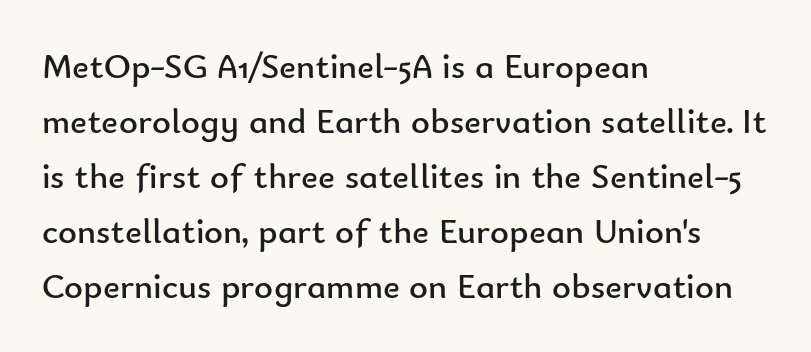
{"serif": "no", "italic": "no", "bold": "no", "weight": "regular", "width": "normal", "stroke_contrast": "low", "x_height": "small", "monospaced": "no", "underline": "no", "align": "left", "line_spacing": "normal", "line_spacing_ratio": 1.53, "letter_spacing": "normal", "letter_spacing_em": 0.0, "glyph_px": 36}
